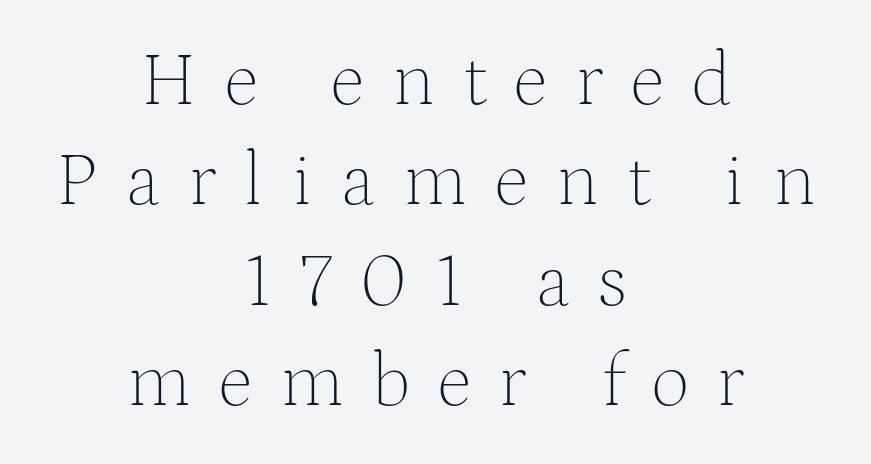
The font's upright variant was chosen for this text. The baseline area is clear. The typesetter chose a symmetrical, centered arrangement here. What's the leading like? Ordinary, nothing unusual. Nothing heavy about these letters — not bold at all.
